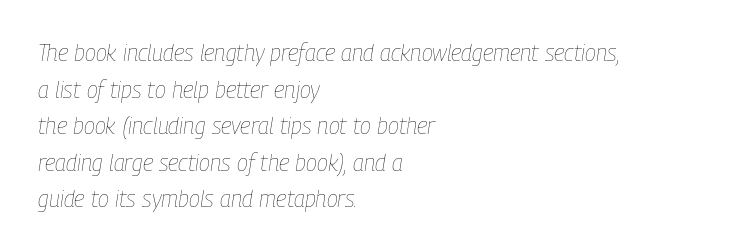
{"italic": "yes", "lean": "right", "slant_degrees": 9, "bold": "no", "underline": "no", "align": "left", "line_spacing": "normal", "line_spacing_ratio": 1.59, "letter_spacing": "normal", "letter_spacing_em": 0.0, "glyph_px": 23}
